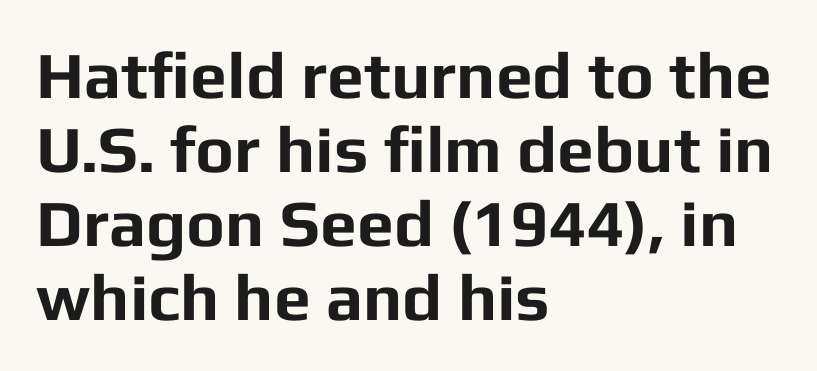
The passage shown is typed in a proportional face where columns would drift. Typographic density is high because the face is bold. Cramped leading. The space directly below the letters is spotless.
